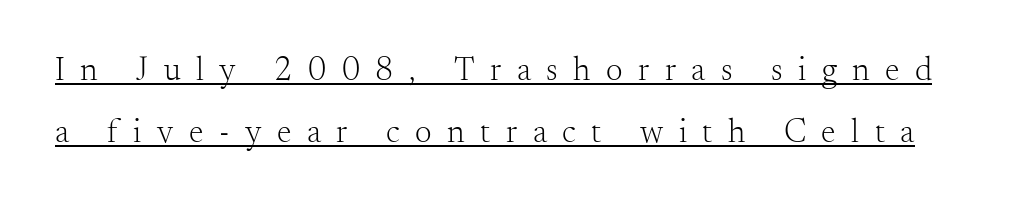
{"serif": "yes", "italic": "no", "bold": "no", "weight": "light", "width": "normal", "stroke_contrast": "medium", "x_height": "small", "monospaced": "no", "underline": "yes", "line_spacing_ratio": 1.88, "letter_spacing": "wide", "letter_spacing_em": 0.47, "glyph_px": 33}
